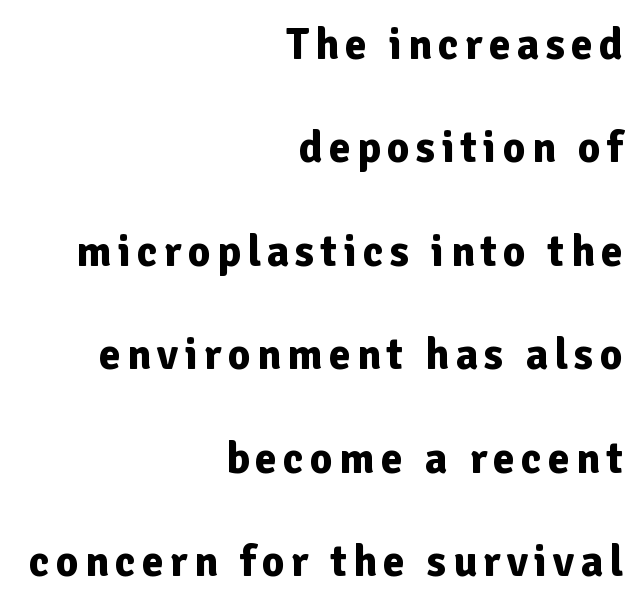
Q: Is the text bold? A: Yes.
Q: Is the text italic (slanted)? A: No, it is upright.
Q: Is the typeface a serif or a sans-serif typeface? A: Sans-serif.
Q: Is the text underlined? A: No.
Q: How is the paragraph aligned? A: Right-aligned.
Q: Is the spacing between lines tight, normal or loose? A: Loose.
Q: Width (condensed, normal, or wide)? A: Normal.
Q: Stroke contrast? A: Low.
Q: x-height? A: Medium.
Q: Monospaced? A: No.
